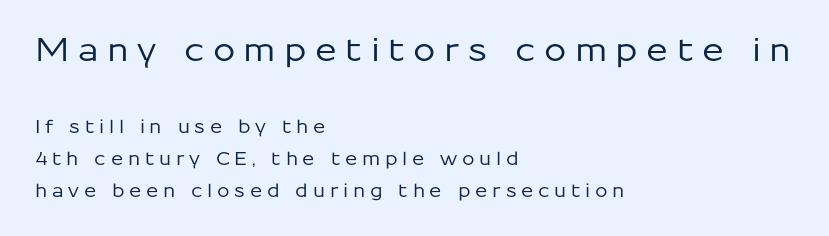
Q: Is the text italic (slanted)? A: No, it is upright.
Q: Is the typeface a serif or a sans-serif typeface? A: Sans-serif.
Q: Is the text underlined? A: No.
Q: How is the paragraph aligned? A: Left-aligned.
Q: Is the spacing between letters normal or unusually wide? A: Unusually wide.
Q: Which block of text is set in a larger size, the first (top) or the second (bottom)? A: The first (top) one.
Q: Width (condensed, normal, or wide)? A: Normal.
Q: Stroke contrast? A: Low.
Q: x-height? A: Medium.
Q: Monospaced? A: No.
